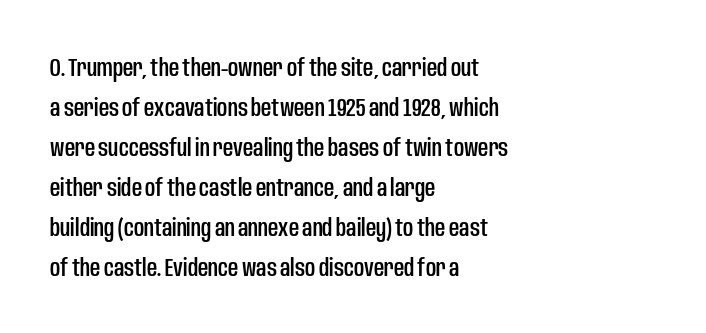
{"italic": "no", "underline": "no", "align": "left", "line_spacing": "normal", "line_spacing_ratio": 1.6, "letter_spacing": "normal", "letter_spacing_em": 0.0, "glyph_px": 25}
